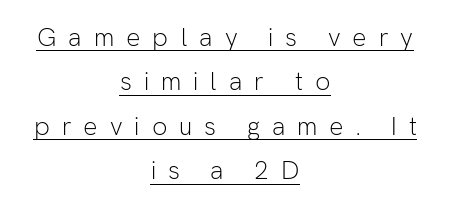
The image shows 25 px text type, upright; set centered, line spacing 1.78x, unusually wide letter spacing (+0.48 em), underlined.
